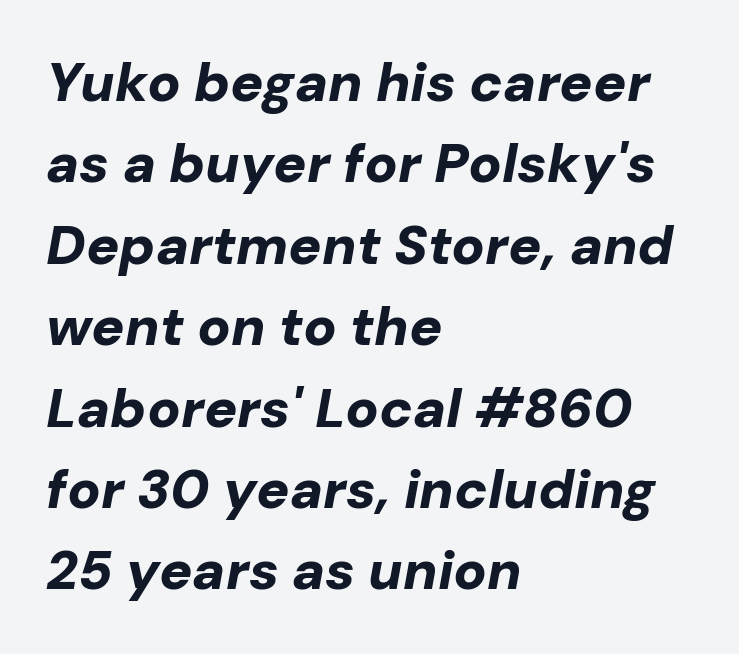
Plain, unruled lines of type. Proportional: the letters do not fall into vertical columns. The passage shown is emphatically bold. A typesetter would call this zero additional tracking. Vertically, the passage feels balanced, rows spaced as you'd expect. The ragged edge is on the right, which tells us the setting is flush left.
